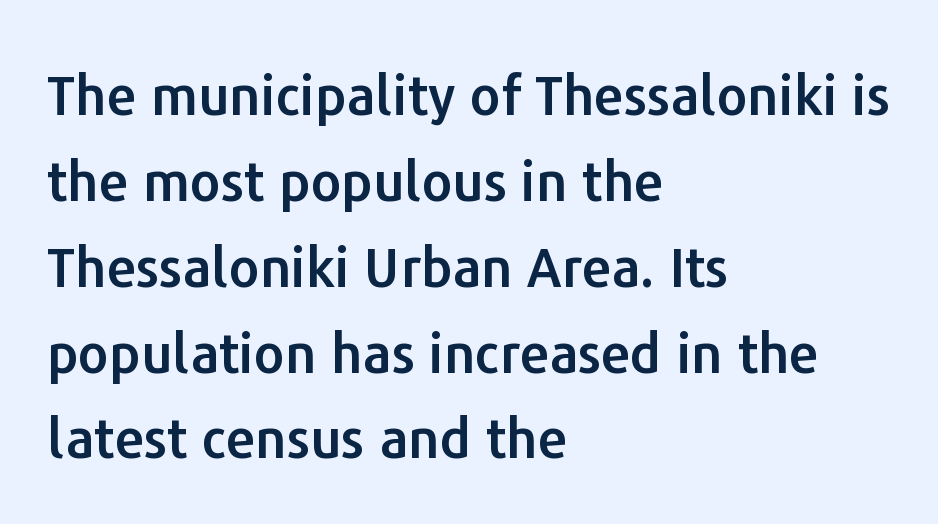
Words appear dense and cohesive because spacing is normal. Line spacing here is normal. Italic? Not at all — the glyphs are vertical. Check under the words: just untouched page. If you drew a ruler down the left edge, every line would touch it. A typesetter would call this proportional, since set widths differ per character.
